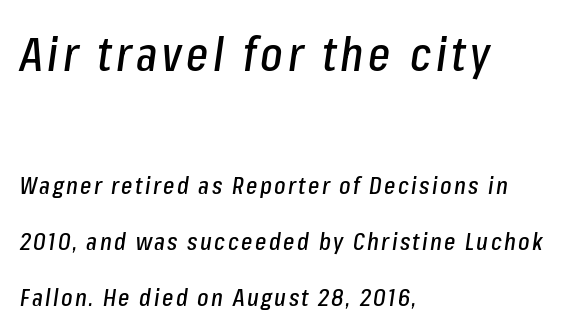
Q: Is the text italic (slanted)? A: Yes, it leans right by about 8 degrees.
Q: Is the text underlined? A: No.
Q: How is the paragraph aligned? A: Left-aligned.
Q: Is the spacing between lines tight, normal or loose? A: Loose.
Q: Which block of text is set in a larger size, the first (top) or the second (bottom)? A: The first (top) one.
Q: Width (condensed, normal, or wide)? A: Condensed.
Q: Stroke contrast? A: Low.
Q: x-height? A: Medium.
Q: Monospaced? A: No.
